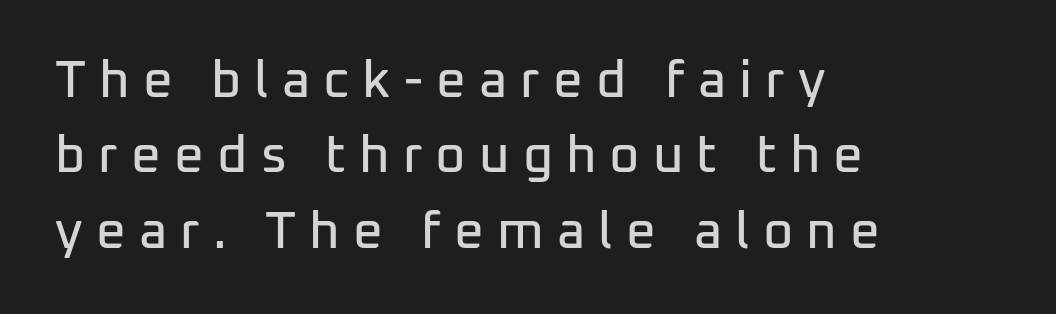
Q: Is the text italic (slanted)? A: No, it is upright.
Q: Is the typeface a serif or a sans-serif typeface? A: Sans-serif.
Q: Is the text underlined? A: No.
Q: How is the paragraph aligned? A: Left-aligned.
Q: Is the spacing between letters normal or unusually wide? A: Unusually wide.
Q: Is the spacing between lines tight, normal or loose? A: Normal.
Q: Width (condensed, normal, or wide)? A: Normal.
Q: Stroke contrast? A: Low.
Q: x-height? A: Medium.
Q: Monospaced? A: No.
